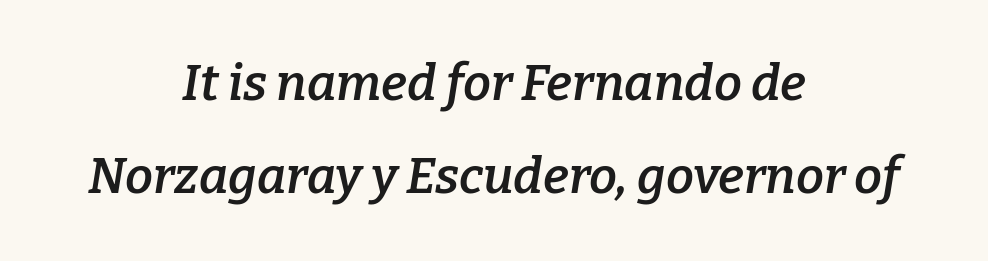
{"serif": "yes", "italic": "yes", "lean": "right", "slant_degrees": 9, "bold": "semi", "weight": "semibold", "width": "normal", "stroke_contrast": "low", "x_height": "medium", "monospaced": "no", "underline": "no", "align": "center", "line_spacing_ratio": 1.87, "letter_spacing": "normal", "letter_spacing_em": 0.0, "glyph_px": 50}
